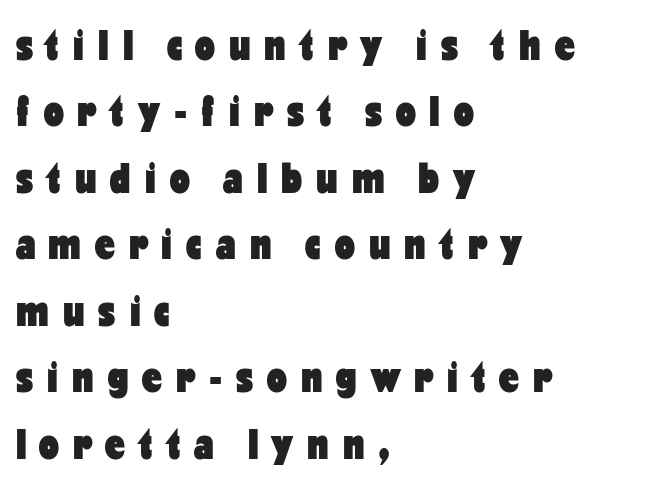
The specimen reads as upright at a glance. In CSS terms this would be text-align: left. The face used here is a sans, in the tradition of grotesques and geometrics. Looks like regular typesetting: each glyph gets only the width it needs.
